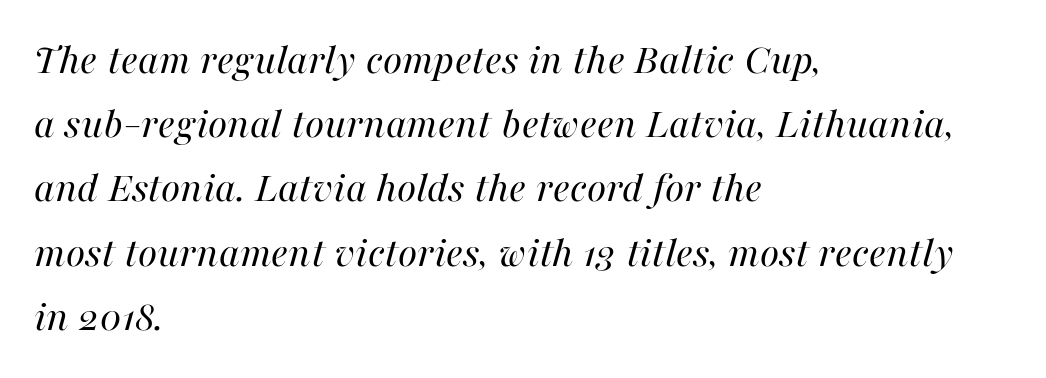
The image shows 44 px regular-weight type, italic (leaning right); set left-aligned, normal line spacing (1.46x), normal letter spacing, not underlined; high stroke contrast and a medium x-height.
